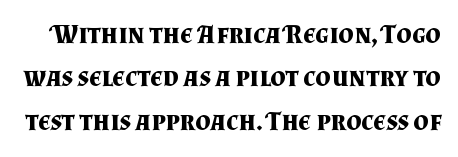
The image shows 27 px bold type, upright; set normal line spacing (1.61x), normal letter spacing, not underlined.
